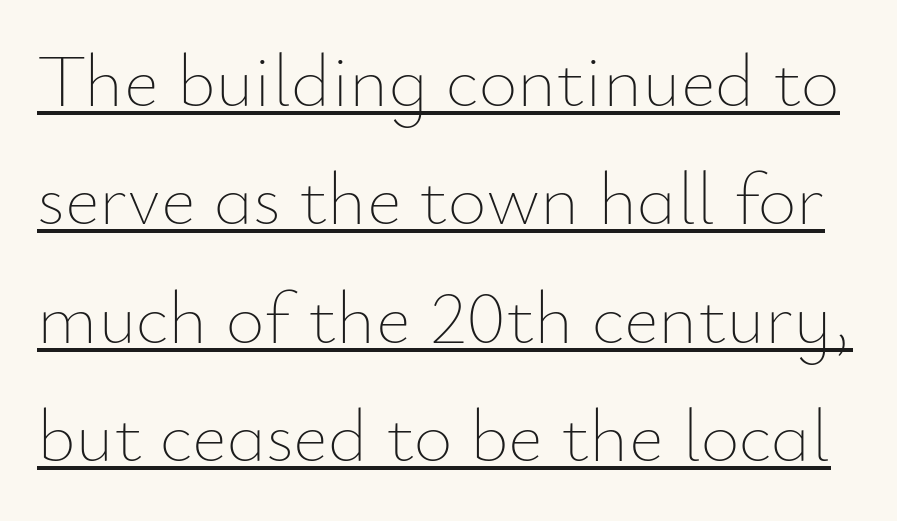
Characters follow at the spacing the type designer built in. Varying glyph widths throughout — classic text-font behaviour. The rendering uses a moderate line-height, typical for paragraphs. A continuous stroke trails under the words, as in a hyperlink. Weight: in the light-to-regular range. Is there any slant? The stems are plumb.
